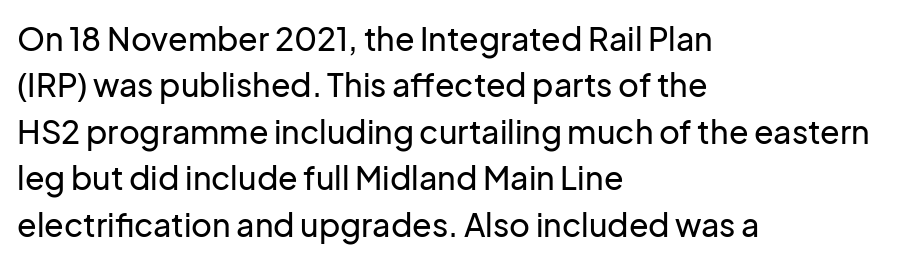
These lines keep a tight, regular rhythm from letter to letter. Rows of type keep a routine distance in the vertical direction. This sample has the flowing, uneven cadence of proportional lettering. The typography opts for an upright posture over an oblique one.
